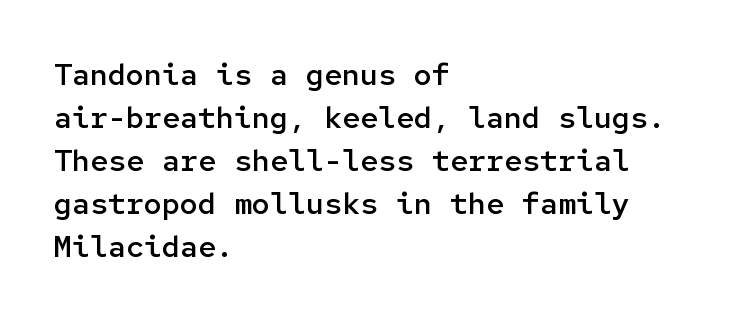
{"serif": "no", "italic": "no", "bold": "semi", "weight": "semibold", "width": "normal", "stroke_contrast": "low", "x_height": "medium", "monospaced": "yes", "underline": "no", "align": "left", "line_spacing": "normal", "line_spacing_ratio": 1.43, "letter_spacing": "normal", "letter_spacing_em": 0.0, "glyph_px": 30}
